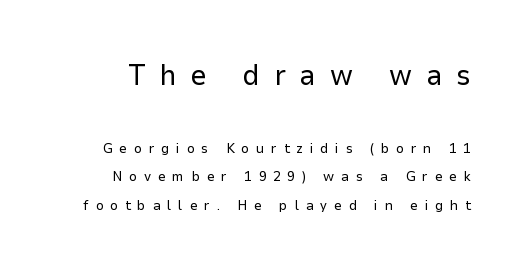
The image shows 29 px regular-weight sans-serif type, upright; set loose line spacing (2.05x), unusually wide letter spacing (+0.48 em), not underlined; the first (top) block is 2.07x larger; low stroke contrast and a medium x-height.
